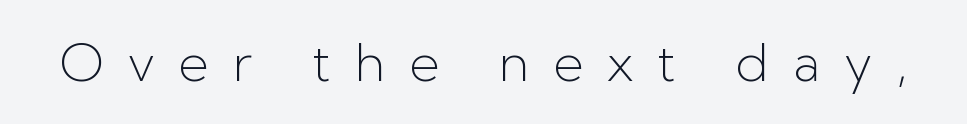
Q: Is the text bold? A: No.
Q: Is the text italic (slanted)? A: No, it is upright.
Q: Is the typeface a serif or a sans-serif typeface? A: Sans-serif.
Q: Is the text underlined? A: No.
Q: Is the spacing between letters normal or unusually wide? A: Unusually wide.
Q: Width (condensed, normal, or wide)? A: Normal.
Q: Stroke contrast? A: Low.
Q: x-height? A: Medium.
Q: Monospaced? A: No.
